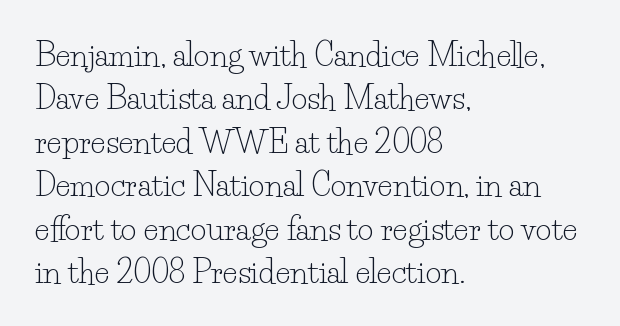
Reading down the column, the eye jumps a familiar distance to each next line. If you drew a line through each stem, it would be perfectly vertical. This sample uses a serif face. The characters are drawn with everyday or finer stroke widths.
